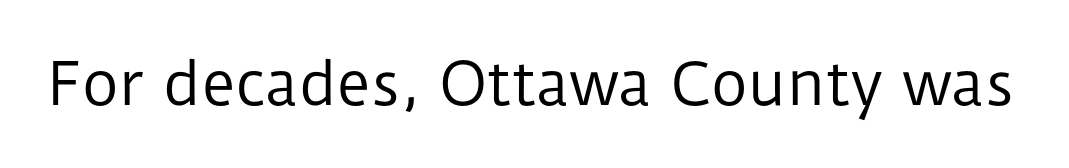
Compared with a typical body face, this is equally light or lighter still. Each letter keeps its own natural width here, so spacing adapts to shape. A typesetter would mark this as roman, not italic. I'd call this a sans setting — the letters go barefoot. Honestly, the letter spacing is just normal — you wouldn't notice it.
